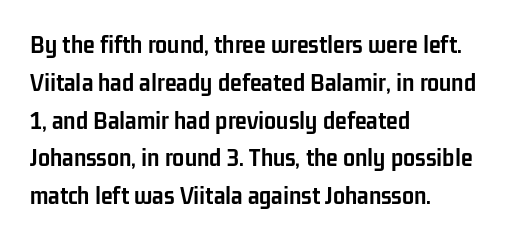
The image shows 27 px bold type, upright; set left-aligned, normal line spacing (1.4x), normal letter spacing, not underlined.
